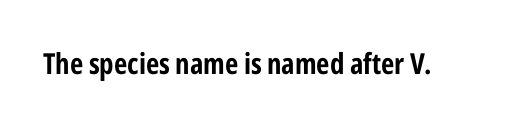
{"serif": "no", "italic": "no", "width": "condensed", "stroke_contrast": "low", "x_height": "medium", "monospaced": "no", "underline": "no", "letter_spacing": "normal", "letter_spacing_em": 0.0, "glyph_px": 29}
